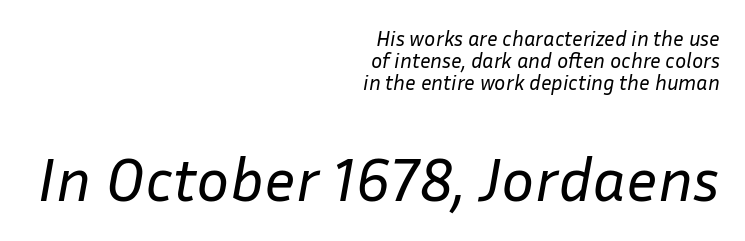
{"italic": "yes", "lean": "right", "slant_degrees": 10, "bold": "no", "weight": "regular", "width": "normal", "stroke_contrast": "low", "x_height": "medium", "monospaced": "no", "underline": "no", "align": "right", "line_spacing": "tight", "line_spacing_ratio": 1.04, "letter_spacing": "normal", "letter_spacing_em": 0.0, "larger_block": "second", "size_ratio": 2.95, "glyph_px": 62}
